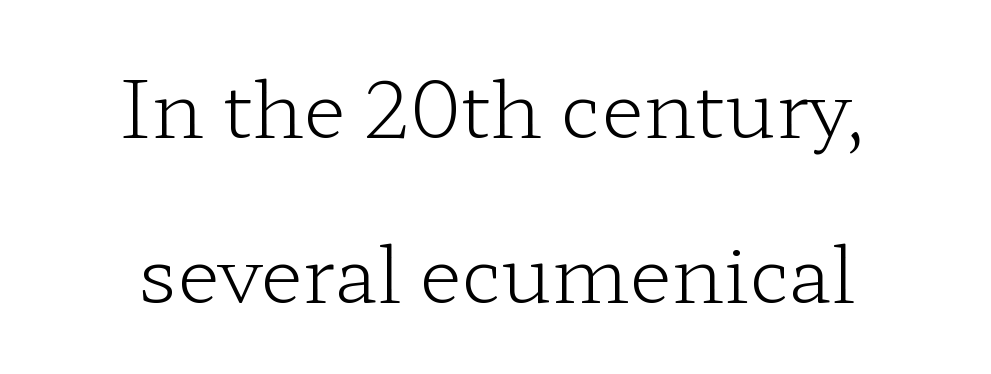
The image shows 78 px light, wide serif type, upright; set centered, loose line spacing (2.12x), normal letter spacing, not underlined; low stroke contrast and a medium x-height.
